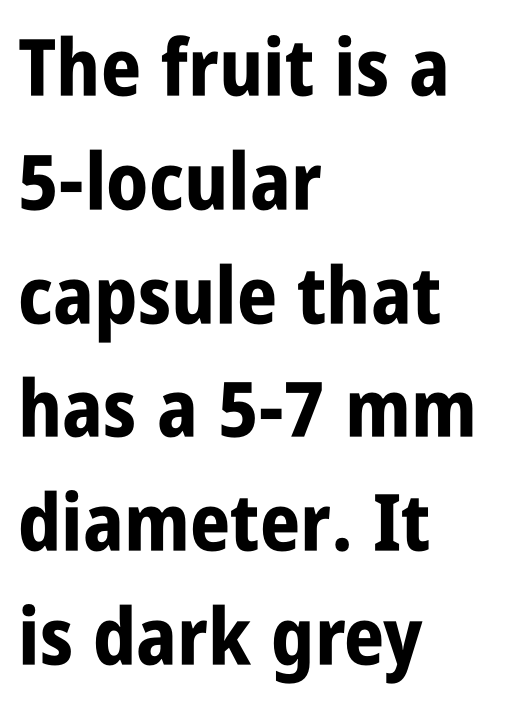
The image shows 79 px bold, condensed sans-serif type, upright; set left-aligned, normal line spacing (1.44x), normal letter spacing, not underlined; low stroke contrast and a large x-height.
